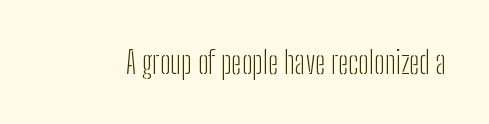
{"serif": "no", "italic": "no", "bold": "no", "weight": "light", "width": "condensed", "stroke_contrast": "low", "x_height": "medium", "monospaced": "no", "underline": "no", "letter_spacing": "normal", "letter_spacing_em": 0.0, "glyph_px": 31}
